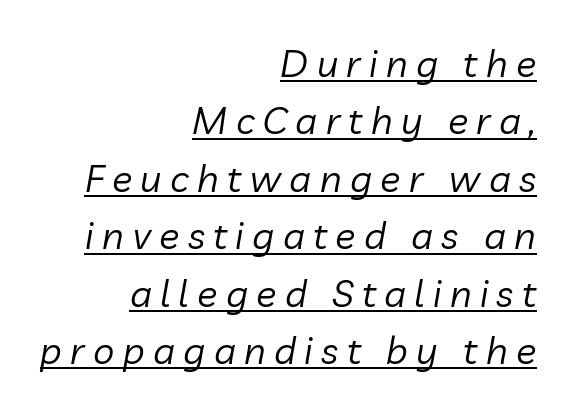
{"italic": "yes", "lean": "right", "slant_degrees": 10, "bold": "no", "weight": "regular", "width": "normal", "stroke_contrast": "low", "x_height": "medium", "monospaced": "no", "underline": "yes", "align": "right", "line_spacing": "normal", "line_spacing_ratio": 1.51, "letter_spacing": "wide", "letter_spacing_em": 0.22, "glyph_px": 38}
